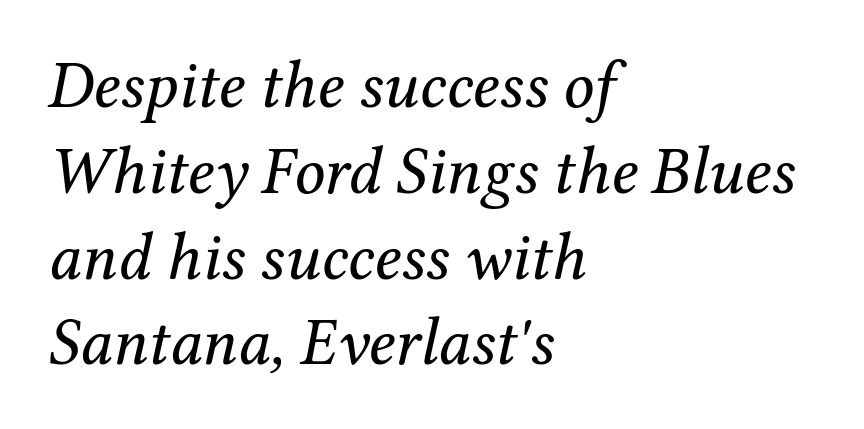
Spacing verdict: proportional, widths tailored to each character. Note: serifs present on the glyphs. How would I describe the line gaps? Plain and ordinary. Does extra space separate the letters? No, they use regular spacing. Posture: slanted. This rendering uses left alignment, leaving the right contour irregular.
